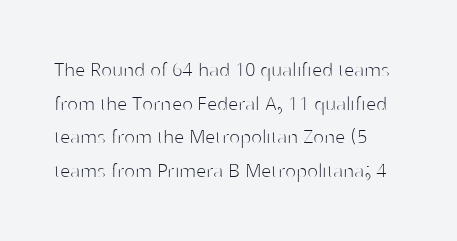
{"italic": "no", "bold": "no", "underline": "no", "align": "left", "line_spacing": "normal", "line_spacing_ratio": 1.46, "letter_spacing": "normal", "letter_spacing_em": 0.0, "glyph_px": 23}
